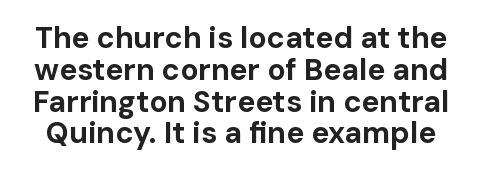
The image shows 30 px bold sans-serif type, upright; set tight line spacing (1.06x), normal letter spacing, not underlined; low stroke contrast and a medium x-height.
